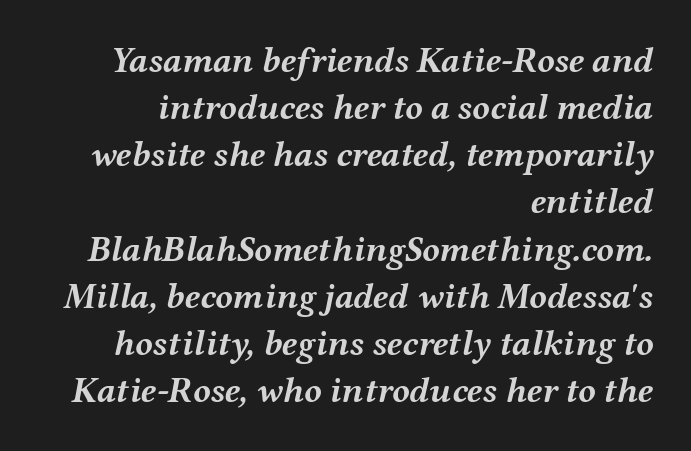
{"italic": "yes", "lean": "right", "slant_degrees": 12, "bold": "yes", "weight": "semibold", "width": "wide", "stroke_contrast": "medium", "x_height": "medium", "monospaced": "no", "underline": "no", "align": "right", "line_spacing": "normal", "line_spacing_ratio": 1.31, "letter_spacing": "normal", "letter_spacing_em": 0.0, "glyph_px": 36}
